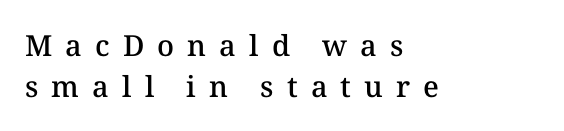
Q: Is the text bold? A: Semi-bold.
Q: Is the text italic (slanted)? A: No, it is upright.
Q: Is the text underlined? A: No.
Q: How is the paragraph aligned? A: Left-aligned.
Q: Is the spacing between letters normal or unusually wide? A: Unusually wide.
Q: Is the spacing between lines tight, normal or loose? A: Normal.
Q: Width (condensed, normal, or wide)? A: Normal.
Q: Stroke contrast? A: Medium.
Q: x-height? A: Medium.
Q: Monospaced? A: No.
